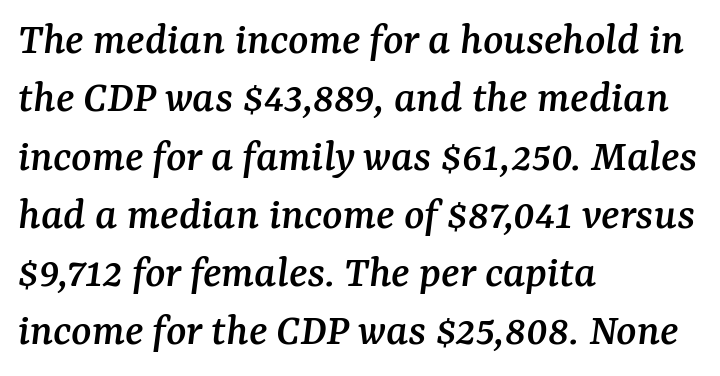
{"serif": "yes", "italic": "yes", "lean": "right", "slant_degrees": 7, "width": "normal", "stroke_contrast": "medium", "x_height": "medium", "monospaced": "no", "underline": "no", "align": "left", "line_spacing_ratio": 1.24, "letter_spacing": "normal", "letter_spacing_em": 0.0, "glyph_px": 47}
